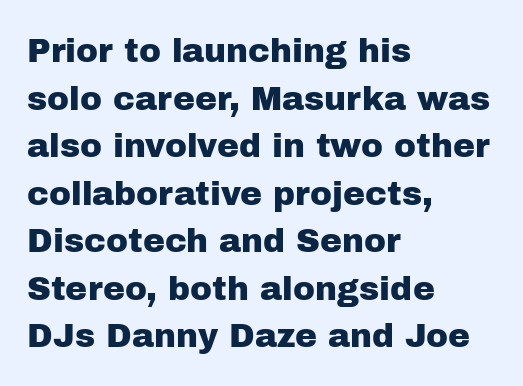
Q: Is the text italic (slanted)? A: No, it is upright.
Q: Is the typeface a serif or a sans-serif typeface? A: Sans-serif.
Q: Is the text underlined? A: No.
Q: How is the paragraph aligned? A: Left-aligned.
Q: Is the spacing between letters normal or unusually wide? A: Normal.
Q: Is the spacing between lines tight, normal or loose? A: Normal.
Q: Width (condensed, normal, or wide)? A: Normal.
Q: Stroke contrast? A: Low.
Q: x-height? A: Medium.
Q: Monospaced? A: No.
